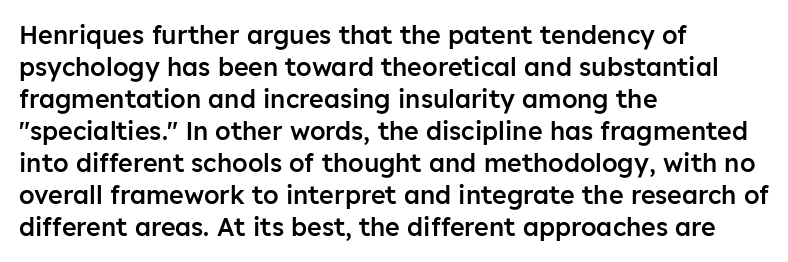
Tracking value appears to be zero — textbook default spacing. Weight check: semibold — heavier than regular, not quite bold. Line starts are locked; line ends wander. How would I describe the line gaps? Plain and ordinary. The gap between lines stays unmarked. Posture: straight, roman, zero tilt.
